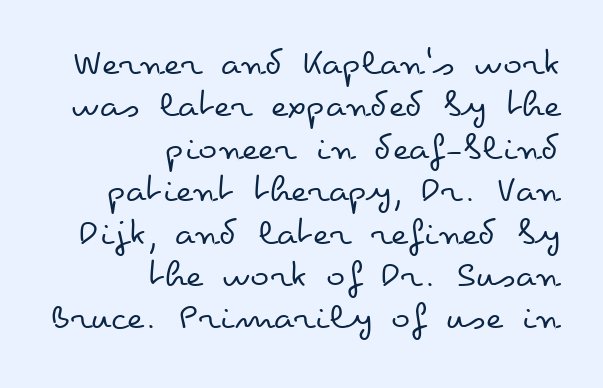
Q: Is the text bold? A: No.
Q: Is the text italic (slanted)? A: No, it is upright.
Q: Is the text underlined? A: No.
Q: How is the paragraph aligned? A: Right-aligned.
Q: Is the spacing between letters normal or unusually wide? A: Normal.
Q: Is the spacing between lines tight, normal or loose? A: Tight.
Q: Width (condensed, normal, or wide)? A: Wide.
Q: Stroke contrast? A: Low.
Q: x-height? A: Small.
Q: Monospaced? A: No.
